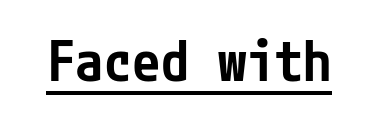
The image shows 57 px semibold, condensed sans-serif type, upright; set normal letter spacing, underlined; low stroke contrast and a medium x-height.
